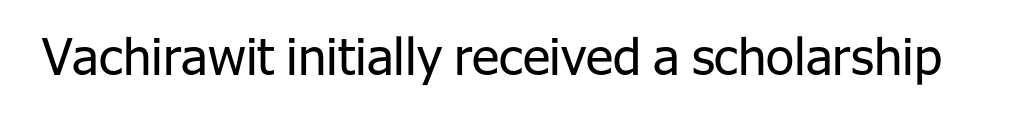
Compared with a typical body face, this is equally light or lighter still. Is the letter spacing exaggerated? No — it looks like the ordinary default. The font family rendered here belongs to the sans-serif group. Just letters on the line, the space beneath them empty. Vertical strokes here are truly vertical. You could not count columns in this text — the font is proportionally spaced.
